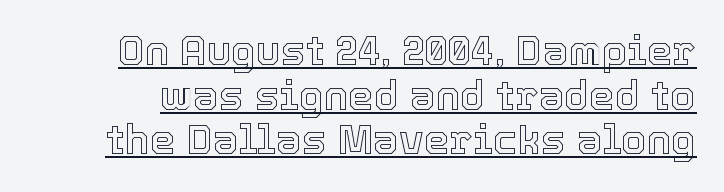
The image shows 41 px text type, upright; set tight line spacing (1.09x), normal letter spacing, underlined; a medium x-height.
